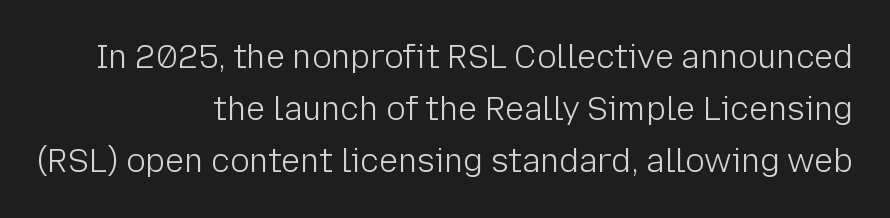
Every stem runs plumb, perpendicular to the baseline. The setting favours the right margin, as signatures and pull-quotes sometimes do. The letterforms sit shoulder to shoulder at normal distance. The characters display no serif detailing; their extremities are plain. Do the characters align in a grid? No, the font is proportional. Quick note: interline space is typical.
